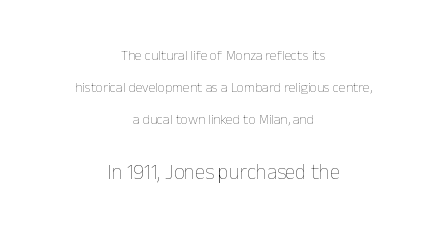
Unlike italic type, these characters show no tilt at all. A quiet, ordinary-to-light weight characterises the typeface. The designer gave the closing block more size than the opening block. In CSS terms this would be text-align: center.
